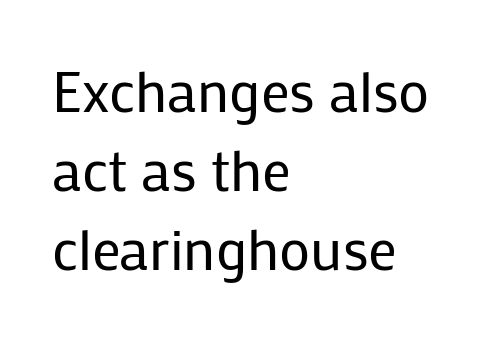
A classic flush-left, rag-right setting is used for this passage. Reading down the column, the eye jumps a familiar distance to each next line. Posture: straight, roman, zero tilt. Summary of weight: not heavy and not bold. These lines are rendered in a variable-pitch font. The strip under each line holds only bare page.
